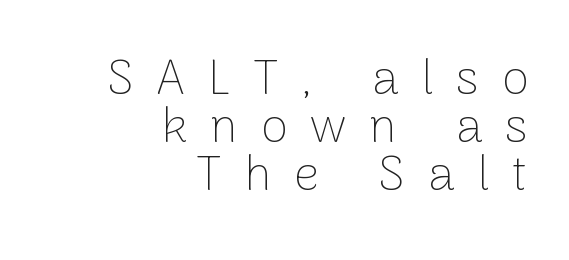
Counters stay open thanks to moderate or lighter strokes. Any mark beneath the type? The region is blank. Type style note: lacks serifs. The type is letterspaced generously, with wide tracking. Horizontal bands of white between lines are thin slivers. The specimen reads as upright at a glance.
